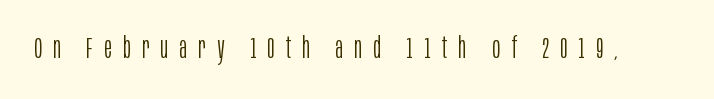
Q: Is the text bold? A: No.
Q: Is the text italic (slanted)? A: No, it is upright.
Q: Is the typeface a serif or a sans-serif typeface? A: Sans-serif.
Q: Is the text underlined? A: No.
Q: Is the spacing between letters normal or unusually wide? A: Unusually wide.
Q: Width (condensed, normal, or wide)? A: Condensed.
Q: Stroke contrast? A: Low.
Q: x-height? A: Large.
Q: Monospaced? A: No.
